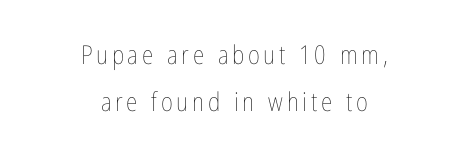
Q: Is the text bold? A: No.
Q: Is the text italic (slanted)? A: No, it is upright.
Q: Is the text underlined? A: No.
Q: How is the paragraph aligned? A: Centered.
